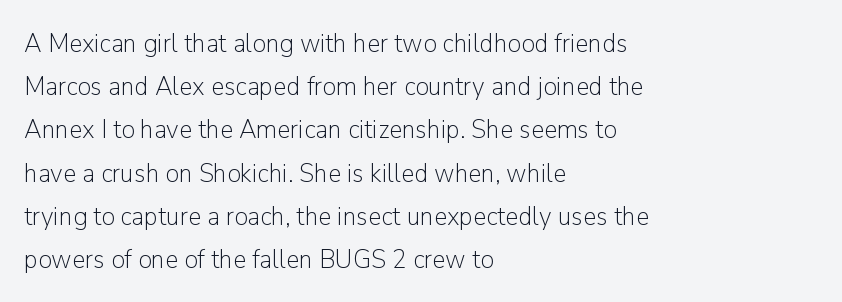
{"italic": "no", "bold": "no", "underline": "no", "align": "left", "line_spacing": "normal", "line_spacing_ratio": 1.6, "letter_spacing": "normal", "letter_spacing_em": 0.0, "glyph_px": 27}
